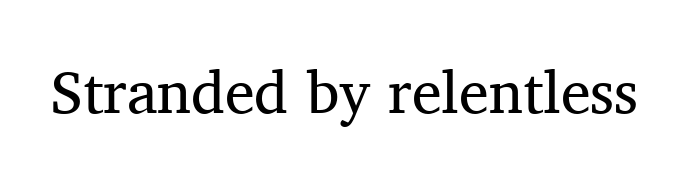
{"serif": "yes", "italic": "no", "bold": "no", "weight": "regular", "width": "normal", "stroke_contrast": "medium", "x_height": "medium", "monospaced": "no", "underline": "no", "letter_spacing": "normal", "letter_spacing_em": 0.0, "glyph_px": 60}
